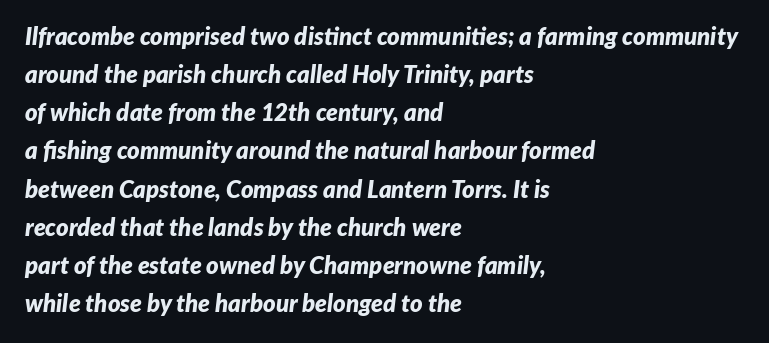
{"italic": "yes", "lean": "right", "slant_degrees": 7, "bold": "yes", "underline": "no", "align": "left", "line_spacing": "normal", "line_spacing_ratio": 1.59, "letter_spacing": "normal", "letter_spacing_em": 0.0, "glyph_px": 24}
